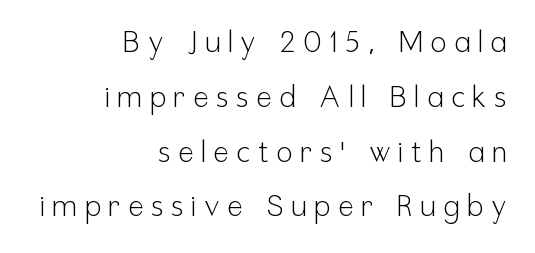
The designer went with a sans here, leaving each stem footless. You could not count columns in this text — the font is proportionally spaced. This reads as an unemphasized weight, regular at the heaviest. Has an underline been added? It has not. This sample uses expanded letter spacing, leaving extra air between glyphs.
